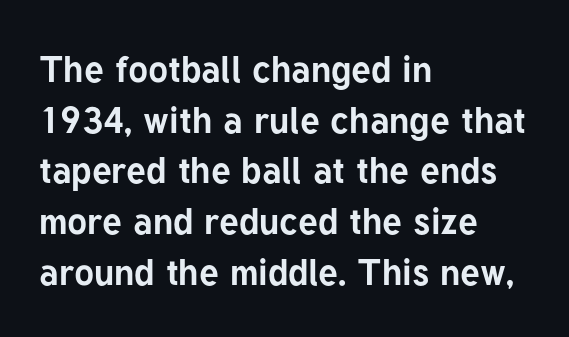
{"serif": "no", "italic": "no", "bold": "yes", "weight": "bold", "width": "normal", "stroke_contrast": "low", "x_height": "medium", "monospaced": "no", "underline": "no", "align": "left", "line_spacing": "normal", "line_spacing_ratio": 1.37, "letter_spacing": "normal", "letter_spacing_em": 0.0, "glyph_px": 37}
